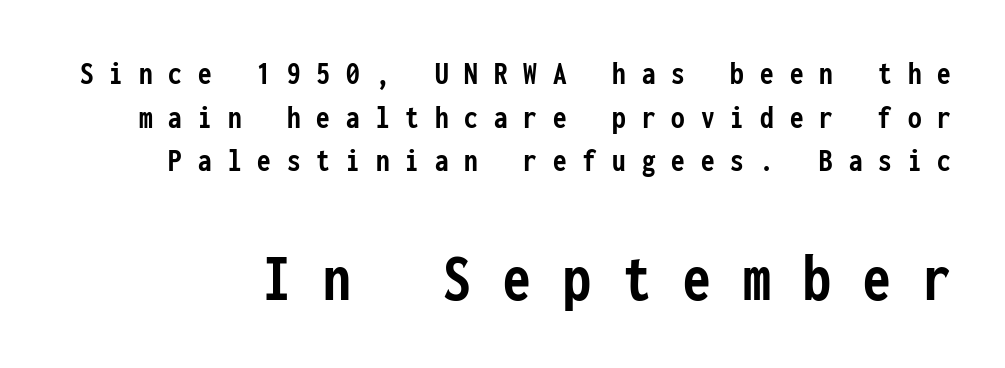
Q: Is the text bold? A: Yes.
Q: Is the text italic (slanted)? A: No, it is upright.
Q: Is the typeface a serif or a sans-serif typeface? A: Sans-serif.
Q: Is the text underlined? A: No.
Q: Is the spacing between letters normal or unusually wide? A: Unusually wide.
Q: Is the spacing between lines tight, normal or loose? A: Normal.
Q: Which block of text is set in a larger size, the first (top) or the second (bottom)? A: The second (bottom) one.
Q: Width (condensed, normal, or wide)? A: Condensed.
Q: Stroke contrast? A: Low.
Q: x-height? A: Medium.
Q: Monospaced? A: Yes.
